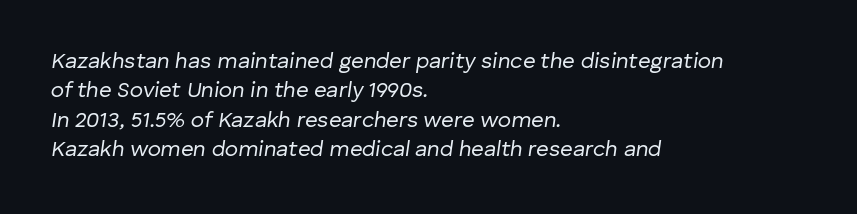
The image shows 22 px text type, italic (leaning right); set left-aligned, normal line spacing (1.34x), normal letter spacing, not underlined.
